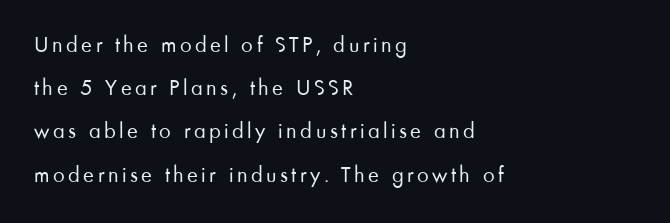
The face looks like a standard text weight, possibly lighter. The rag falls on the right side of this text block. The type sits square on the baseline with zero lean. The strip under each line holds only bare page.
